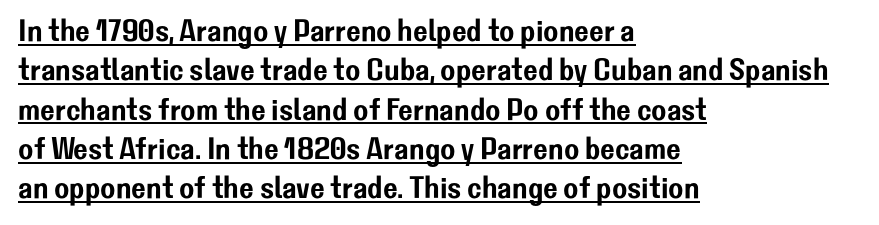
{"serif": "no", "italic": "no", "width": "normal", "stroke_contrast": "low", "x_height": "medium", "monospaced": "no", "underline": "yes", "align": "left", "line_spacing": "normal", "line_spacing_ratio": 1.27, "letter_spacing": "normal", "letter_spacing_em": 0.0, "glyph_px": 31}
